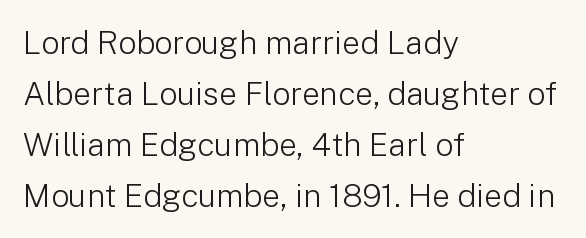
The image shows 32 px light sans-serif type, upright; set left-aligned, normal line spacing (1.59x), normal letter spacing, not underlined; low stroke contrast and a medium x-height.
